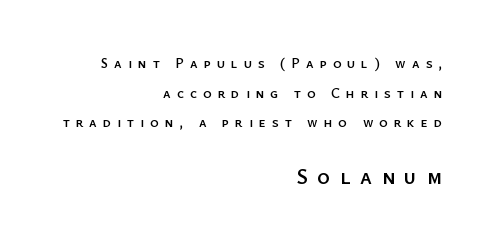
The image shows 22 px text type, upright; set right-aligned, loose line spacing (2.12x), unusually wide letter spacing (+0.44 em), not underlined; the second (bottom) block is 1.57x larger.
